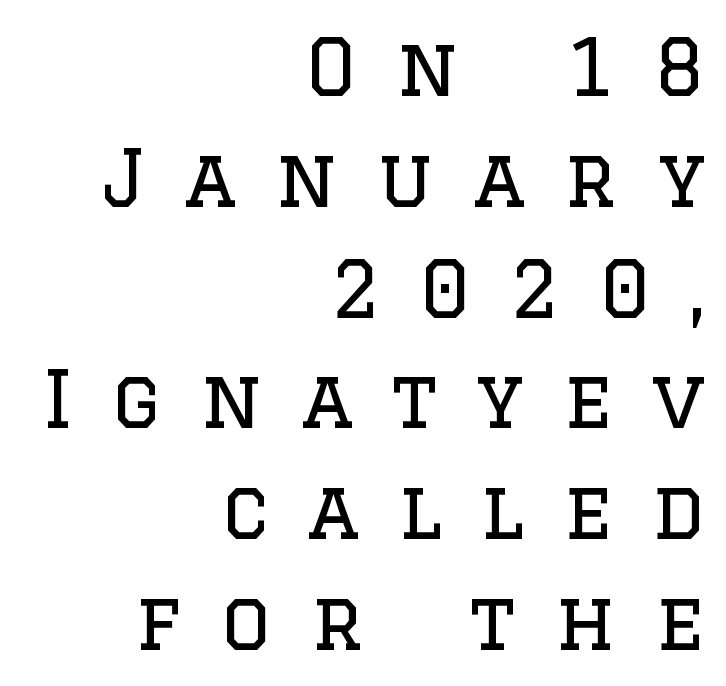
The image shows 78 px regular-weight serif type, upright; set right-aligned, normal line spacing (1.42x), unusually wide letter spacing (+0.5 em), not underlined; low stroke contrast and a large x-height.
